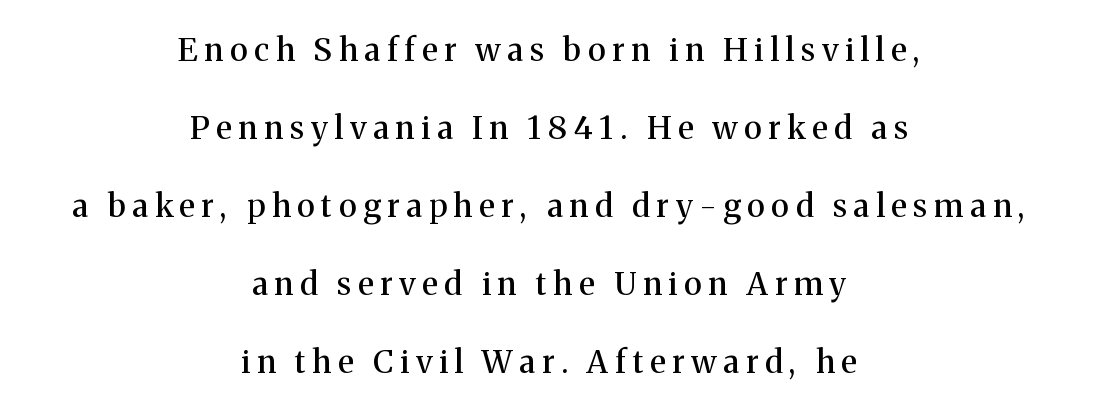
I'd call this a serif setting — the letters wear small feet. The lettering holds an erect, upright posture throughout. The rendering inserts visible extra space after every character. Notice how the passage keeps no hard edge, just a central spine.
